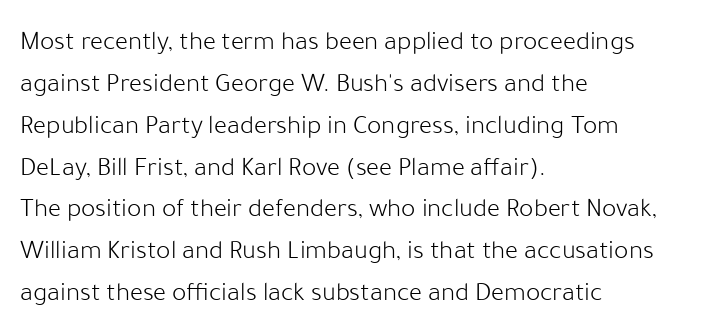
{"italic": "no", "bold": "no", "underline": "no", "align": "left", "line_spacing": "normal", "line_spacing_ratio": 1.55, "letter_spacing": "normal", "letter_spacing_em": 0.0, "glyph_px": 27}
